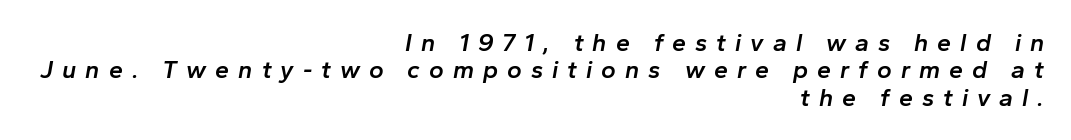
The image shows 25 px text type, italic (leaning right); set right-aligned, tight line spacing (1.1x), unusually wide letter spacing (+0.36 em), not underlined.
